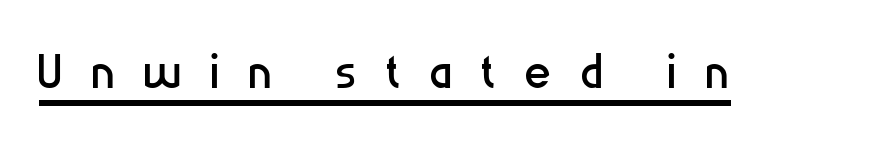
The image shows 64 px regular-weight, condensed sans-serif type, upright; set unusually wide letter spacing (+0.45 em), underlined; low stroke contrast and a medium x-height.
